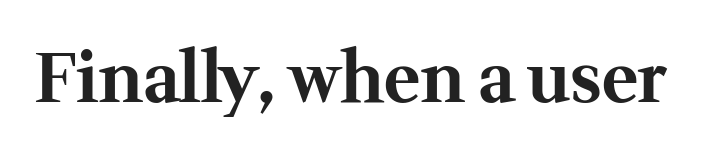
The image shows 69 px bold serif type, upright; set normal letter spacing, not underlined; medium stroke contrast and a medium x-height.
